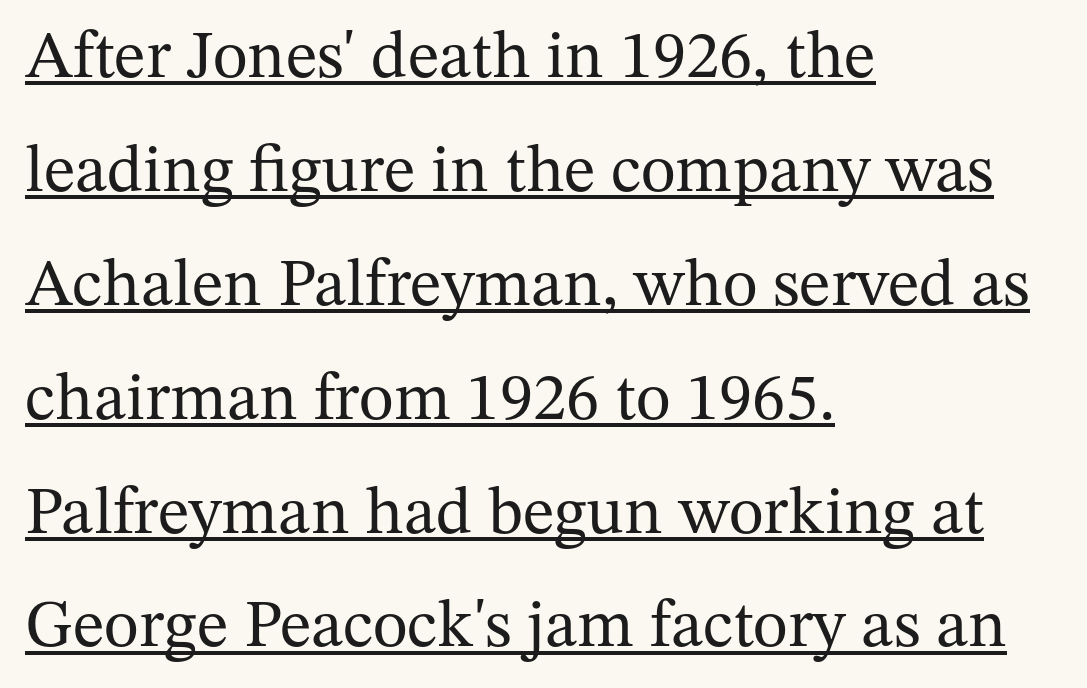
Decoration check: the copy is underlined. The paragraph shown leans on its left margin. Tracking here is standard; glyphs follow each other at the usual distance. Stroke terminals: seriffed.
